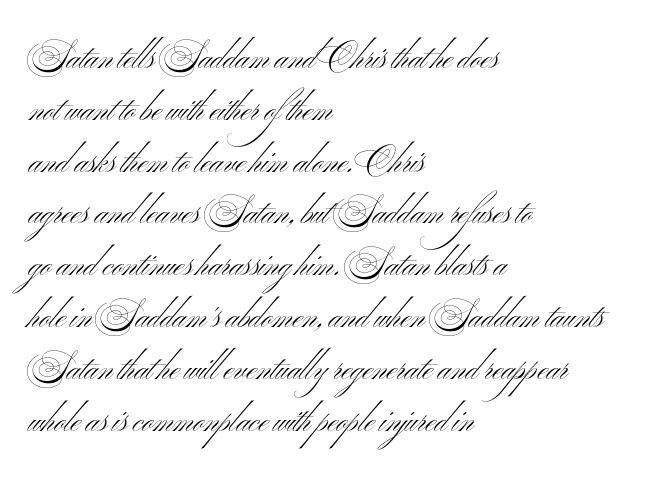
The image shows 33 px light, wide sans-serif type; set left-aligned, normal line spacing (1.57x), normal letter spacing, not underlined; medium stroke contrast and a small x-height.
